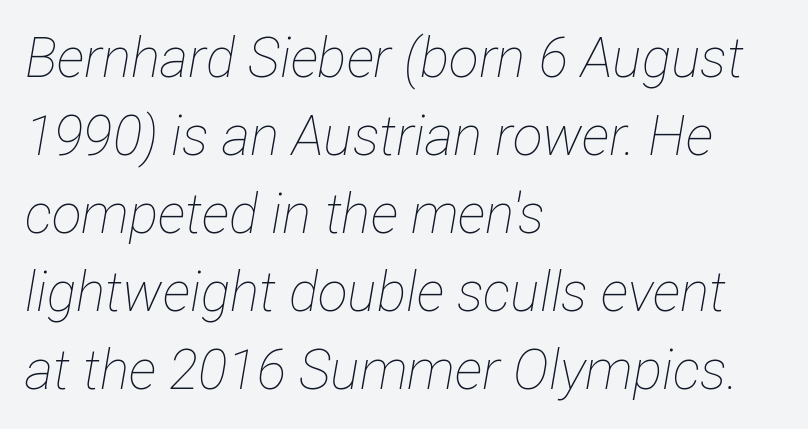
Q: Is the text bold? A: No.
Q: Is the text italic (slanted)? A: Yes, it leans right by about 12 degrees.
Q: Is the text underlined? A: No.
Q: How is the paragraph aligned? A: Left-aligned.
Q: Is the spacing between letters normal or unusually wide? A: Normal.
Q: Is the spacing between lines tight, normal or loose? A: Normal.
Q: Width (condensed, normal, or wide)? A: Condensed.
Q: Stroke contrast? A: Low.
Q: x-height? A: Medium.
Q: Monospaced? A: No.
